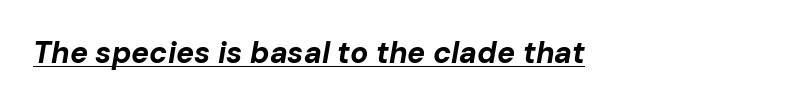
Is the letter spacing exaggerated? No — it looks like the ordinary default. This sample has the flowing, uneven cadence of proportional lettering. Summary of weight: heavy, a full bold. Caption: lettering with a line underneath. Quick note: italic.
